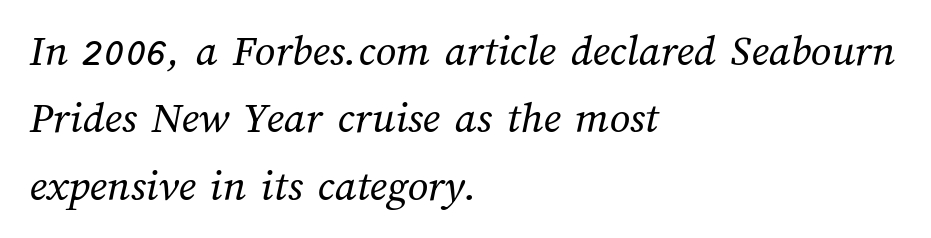
Quick note: underline off. The line texture is even and compact thanks to regular tracking. The rendering anchors every line to the left-hand side. Vertical stems look standard width or narrower in stroke.
